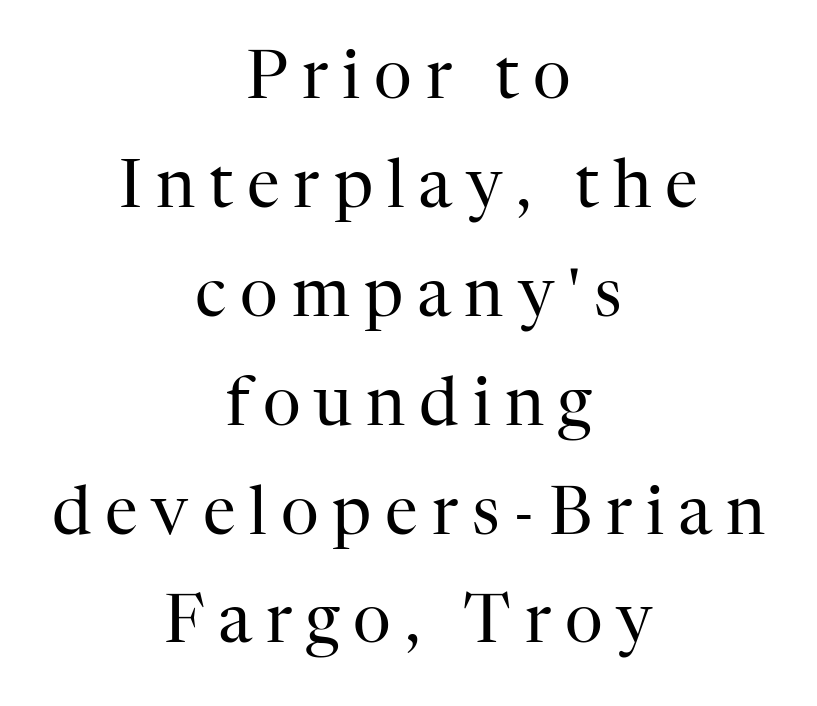
The tracking jumps out immediately: characters are airy and widely separated. Honestly, there is no underline to notice here at all. Character widths vary here, with narrow letters taking less room than wide ones. Rendered with straight, roman letterforms.
